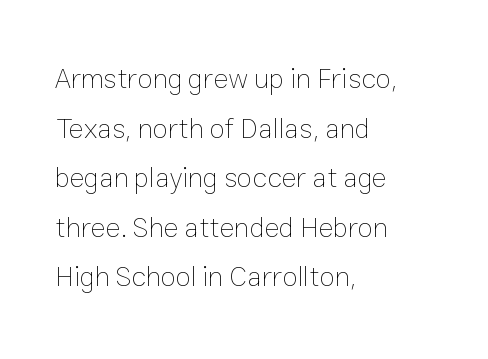
{"italic": "no", "bold": "no", "weight": "thin", "width": "normal", "stroke_contrast": "low", "x_height": "medium", "monospaced": "no", "underline": "no", "align": "left", "line_spacing_ratio": 1.77, "letter_spacing": "normal", "letter_spacing_em": 0.0, "glyph_px": 28}
